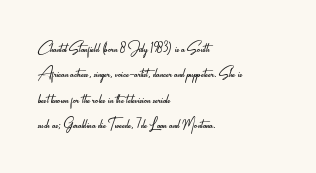
{"bold": "no", "underline": "no", "align": "left", "line_spacing": "normal", "line_spacing_ratio": 1.27, "letter_spacing": "normal", "letter_spacing_em": 0.0, "glyph_px": 20}
